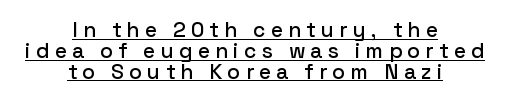
Q: Is the text italic (slanted)? A: No, it is upright.
Q: Is the text underlined? A: Yes.
Q: How is the paragraph aligned? A: Centered.
Q: Is the spacing between letters normal or unusually wide? A: Unusually wide.
Q: Is the spacing between lines tight, normal or loose? A: Tight.
